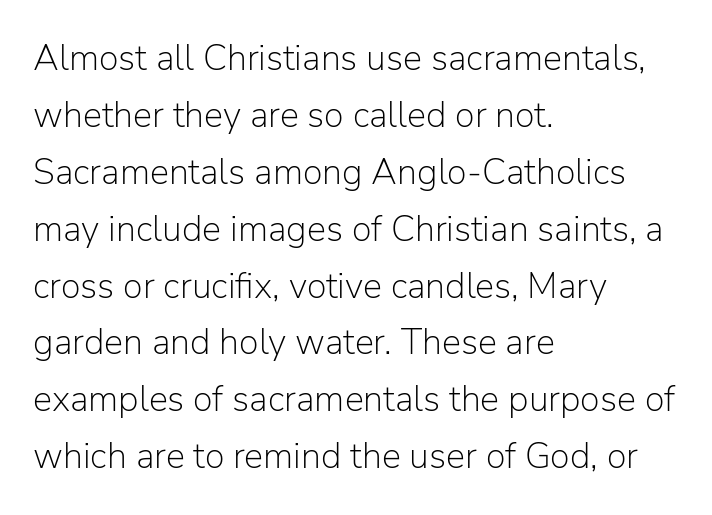
{"serif": "no", "italic": "no", "bold": "no", "weight": "light", "width": "normal", "stroke_contrast": "low", "x_height": "medium", "monospaced": "no", "underline": "no", "align": "left", "line_spacing": "normal", "line_spacing_ratio": 1.58, "letter_spacing": "normal", "letter_spacing_em": 0.0, "glyph_px": 36}
